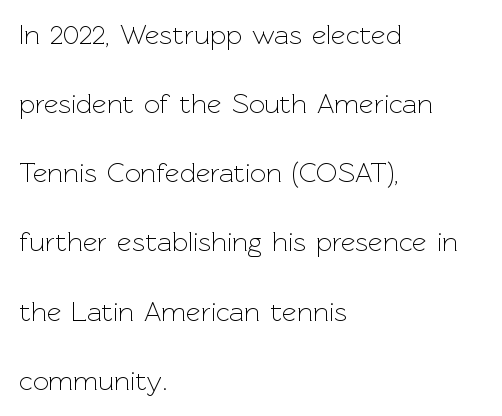
The image shows 28 px light sans-serif type, upright; set left-aligned, loose line spacing (2.47x), normal letter spacing, not underlined; a medium x-height.
